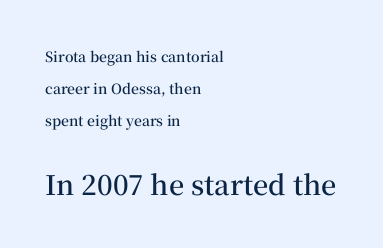
The image shows 27 px text type, upright; set left-aligned, loose line spacing (2.29x), normal letter spacing, not underlined; the second (bottom) block is 1.93x larger.
